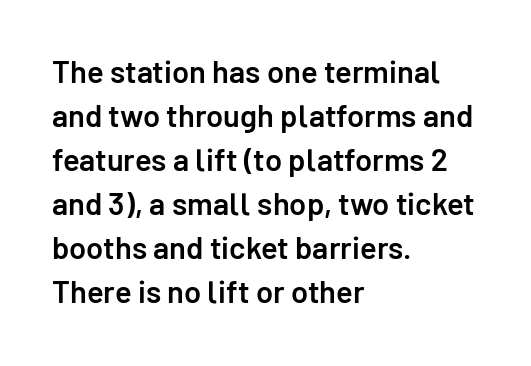
{"serif": "no", "italic": "no", "bold": "semi", "weight": "semibold", "width": "normal", "stroke_contrast": "low", "x_height": "medium", "monospaced": "no", "underline": "no", "align": "left", "line_spacing": "normal", "line_spacing_ratio": 1.42, "letter_spacing": "normal", "letter_spacing_em": 0.0, "glyph_px": 31}
